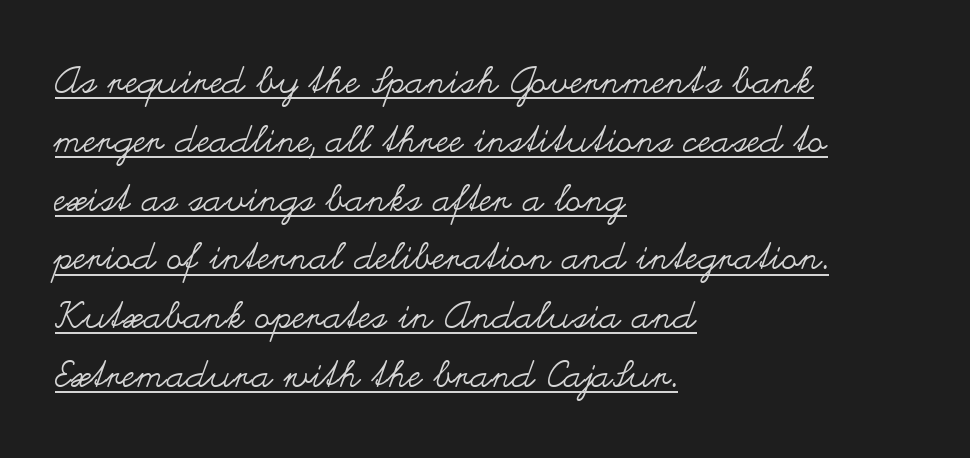
The image shows 37 px regular-weight, wide type; set left-aligned, normal line spacing (1.59x), normal letter spacing, underlined; medium stroke contrast and a small x-height.
